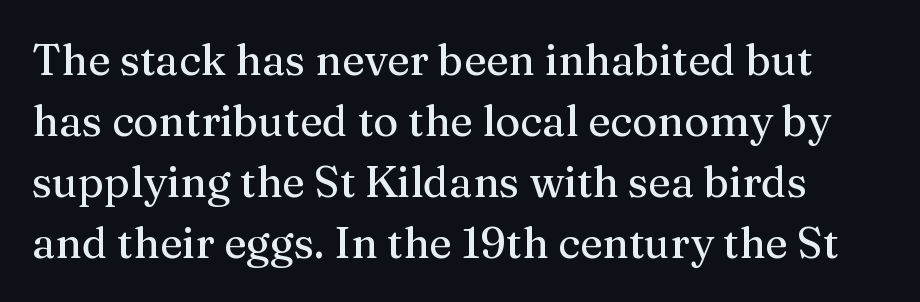
{"serif": "yes", "italic": "no", "width": "normal", "stroke_contrast": "medium", "x_height": "medium", "monospaced": "no", "underline": "no", "line_spacing": "normal", "line_spacing_ratio": 1.42, "letter_spacing": "normal", "letter_spacing_em": 0.0, "glyph_px": 43}
